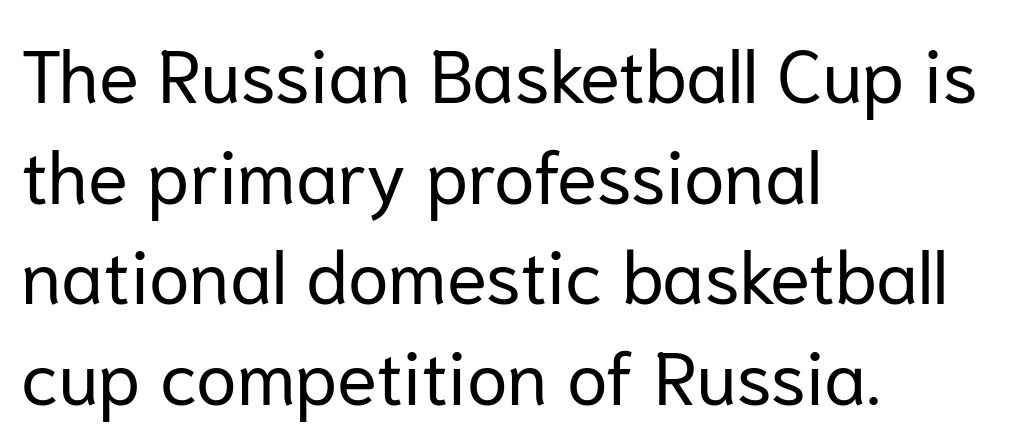
The image shows 74 px regular-weight sans-serif type, upright; set left-aligned, normal line spacing (1.36x), normal letter spacing, not underlined; low stroke contrast and a medium x-height.
